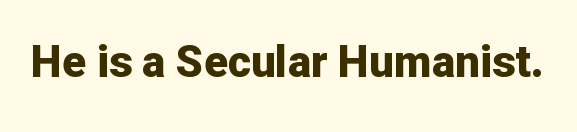
Q: Is the text bold? A: Yes.
Q: Is the text italic (slanted)? A: No, it is upright.
Q: Is the typeface a serif or a sans-serif typeface? A: Sans-serif.
Q: Is the text underlined? A: No.
Q: Is the spacing between letters normal or unusually wide? A: Normal.
Q: Width (condensed, normal, or wide)? A: Normal.
Q: Stroke contrast? A: Low.
Q: x-height? A: Medium.
Q: Monospaced? A: No.
